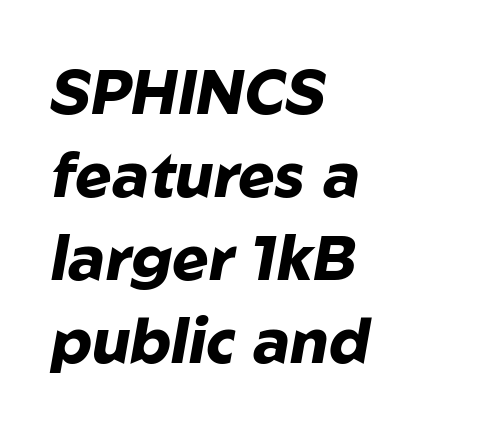
In terms of letterspacing, this is plain default setting. The passage is arranged the way most books set body copy — flush left. The area under the type is left untouched. A full-strength bold gives these letters their thick strokes.
